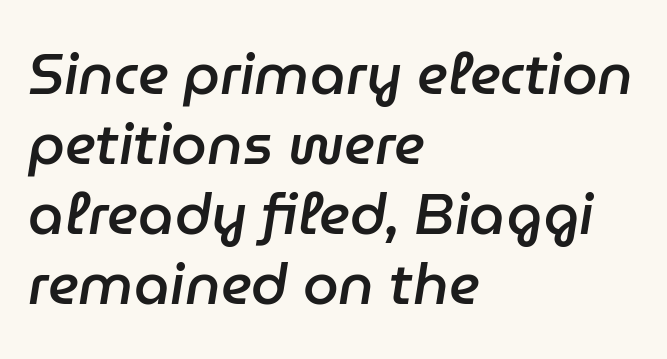
{"italic": "yes", "lean": "right", "slant_degrees": 9, "bold": "semi", "weight": "semibold", "width": "normal", "stroke_contrast": "low", "x_height": "medium", "monospaced": "no", "underline": "no", "align": "left", "line_spacing_ratio": 1.23, "letter_spacing": "normal", "letter_spacing_em": 0.0, "glyph_px": 57}
